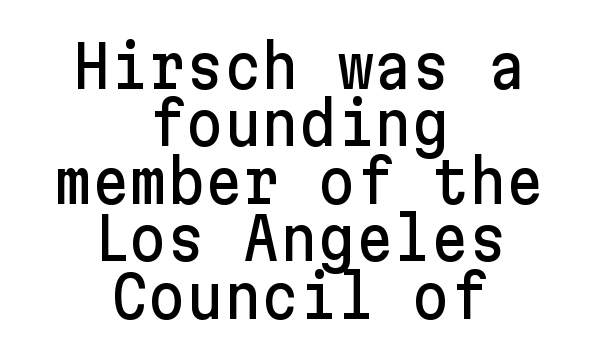
{"serif": "no", "italic": "no", "width": "normal", "stroke_contrast": "low", "x_height": "medium", "underline": "no", "align": "center", "line_spacing": "tight", "line_spacing_ratio": 0.99, "letter_spacing": "normal", "letter_spacing_em": 0.0, "glyph_px": 58}
